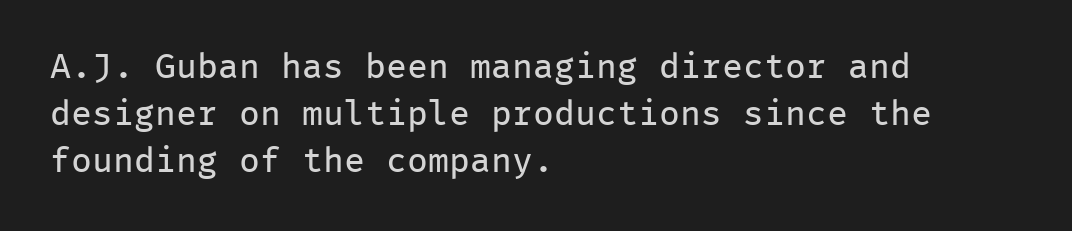
One-word summary of the alignment: left. This sample uses a sans-serif face. Italic? Not at all — the glyphs are vertical. Any mark beneath the type? The region is blank. Each stroke keeps to a modest, everyday thickness or less. The face used here is rendered with its standard letterfit.
